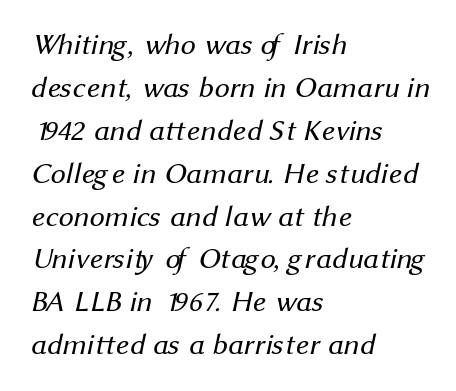
The image shows 30 px regular-weight sans-serif type; set left-aligned, normal line spacing (1.43x), normal letter spacing, not underlined; medium stroke contrast and a medium x-height.
